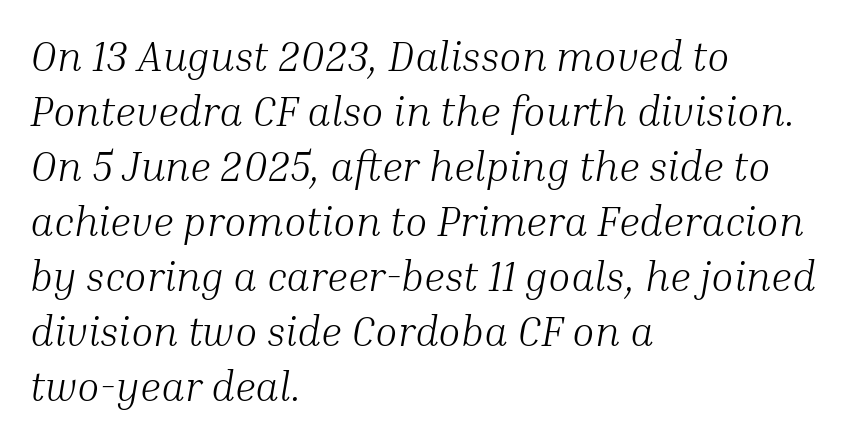
The image shows 41 px light serif type, italic (leaning right); set left-aligned, normal line spacing (1.34x), normal letter spacing, not underlined; medium stroke contrast and a medium x-height.
